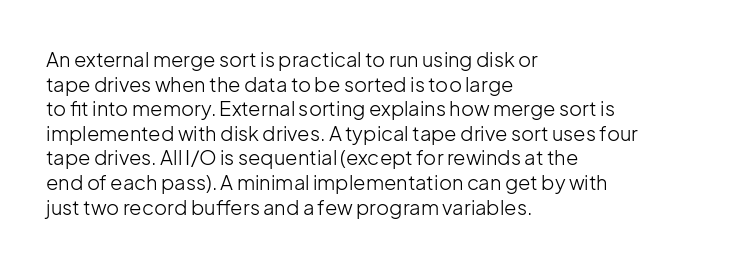
Q: Is the text bold? A: No.
Q: Is the text italic (slanted)? A: No, it is upright.
Q: Is the text underlined? A: No.
Q: How is the paragraph aligned? A: Left-aligned.
Q: Is the spacing between letters normal or unusually wide? A: Normal.
